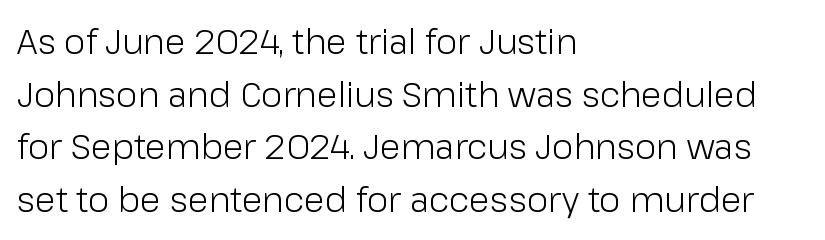
The image shows 34 px light sans-serif type, upright; set left-aligned, normal line spacing (1.55x), normal letter spacing, not underlined; low stroke contrast and a medium x-height.
